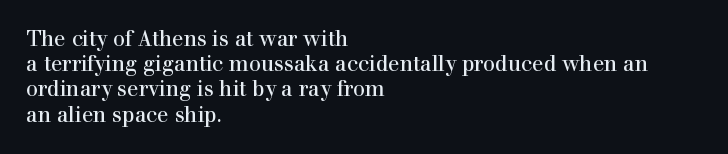
The image shows 21 px text type, upright; set left-aligned, line spacing 1.2x, normal letter spacing, not underlined.
